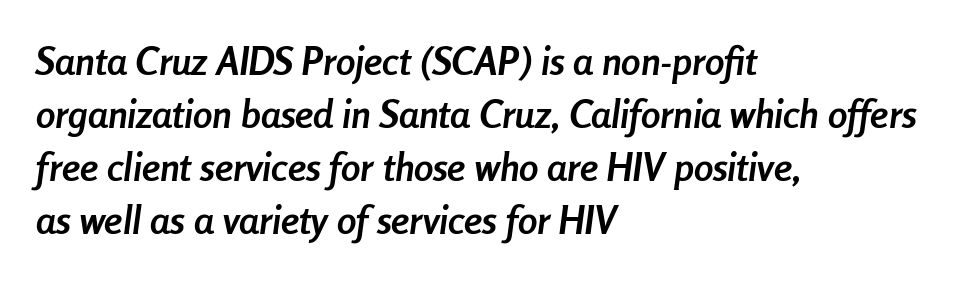
The image shows 39 px semibold, condensed type, italic (leaning right); set left-aligned, normal line spacing (1.36x), normal letter spacing, not underlined; low stroke contrast and a medium x-height.
